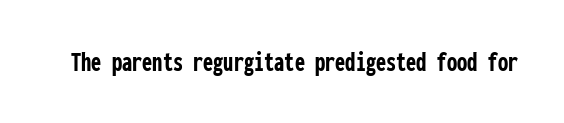
Q: Is the text bold? A: Yes.
Q: Is the text italic (slanted)? A: No, it is upright.
Q: Is the typeface a serif or a sans-serif typeface? A: Sans-serif.
Q: Is the text underlined? A: No.
Q: Is the spacing between letters normal or unusually wide? A: Normal.
Q: Width (condensed, normal, or wide)? A: Condensed.
Q: Stroke contrast? A: Low.
Q: x-height? A: Medium.
Q: Monospaced? A: Yes.
